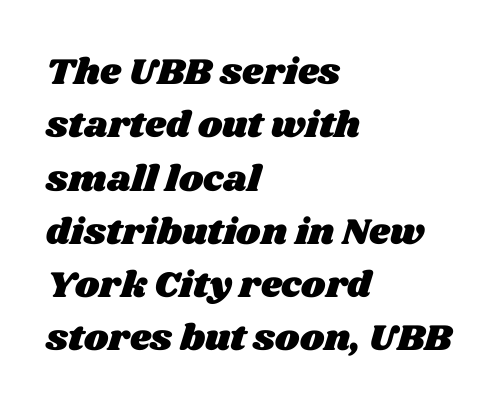
{"width": "wide", "stroke_contrast": "medium", "x_height": "large", "monospaced": "no", "underline": "no", "align": "left", "line_spacing": "normal", "line_spacing_ratio": 1.44, "letter_spacing": "normal", "letter_spacing_em": 0.0, "glyph_px": 37}
